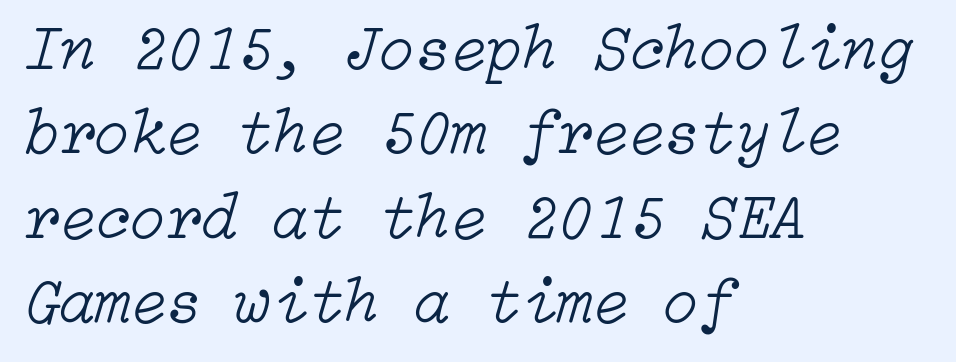
This is not heavy type; no bold has been used. In terms of posture, this sample is oblique. The string is rendered with underlining switched off. A student would call this left alignment; a typographer would say flush left, rag right. The vertical gap from one line to the next is medium.
